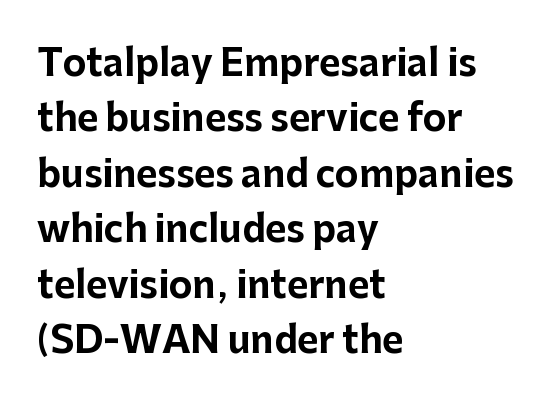
{"serif": "no", "italic": "no", "bold": "yes", "weight": "bold", "width": "normal", "stroke_contrast": "low", "x_height": "medium", "monospaced": "no", "underline": "no", "align": "left", "line_spacing": "normal", "line_spacing_ratio": 1.54, "letter_spacing": "normal", "letter_spacing_em": 0.0, "glyph_px": 36}
